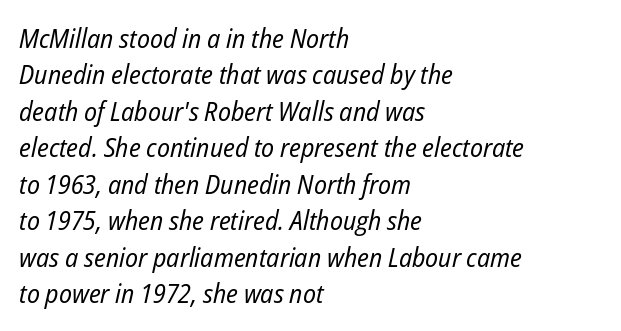
The cut favours lightness, reaching ordinary text weight at its darkest. Does the copy run flush right? No — it runs flush left. The space directly below the letters is spotless. The typography opts for an oblique posture over an upright one. Is the letter spacing exaggerated? No — it looks like the ordinary default. This sample keeps an unexceptional amount of space between lines.
